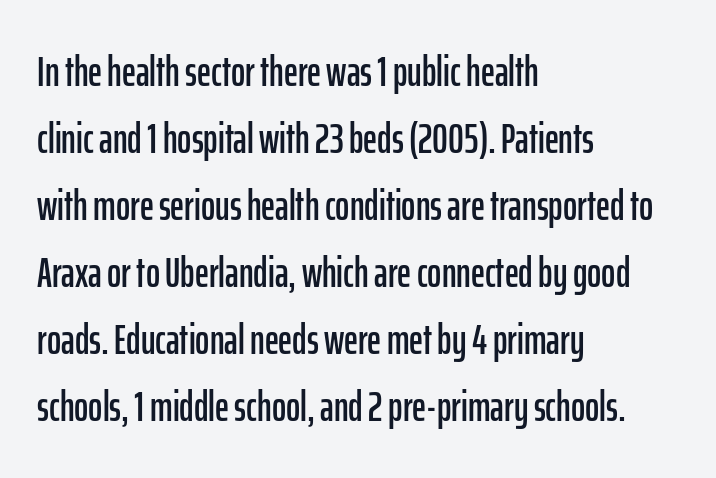
{"serif": "no", "italic": "no", "width": "condensed", "stroke_contrast": "low", "x_height": "medium", "monospaced": "no", "underline": "no", "align": "left", "line_spacing": "normal", "line_spacing_ratio": 1.56, "letter_spacing": "normal", "letter_spacing_em": 0.0, "glyph_px": 43}
